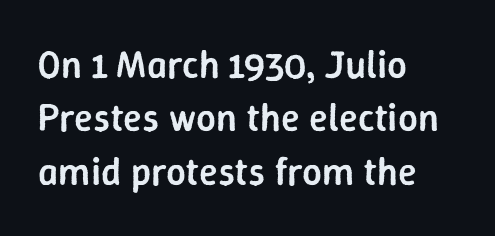
Here the designer chose a conventional face with non-uniform glyph widths. Rows of type keep a routine distance in the vertical direction. Italic: no, the glyphs are upright roman. Notice how the passage keeps a crisp vertical edge on the left only.
